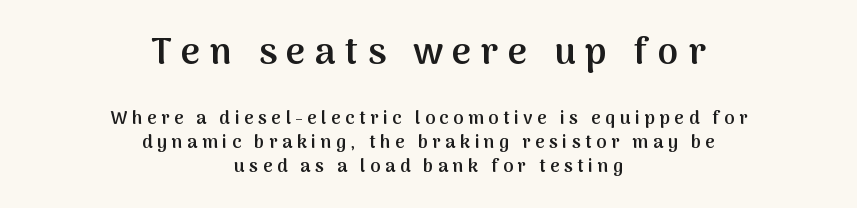
{"serif": "no", "italic": "no", "bold": "semi", "weight": "semibold", "width": "normal", "stroke_contrast": "medium", "x_height": "medium", "monospaced": "no", "underline": "no", "align": "center", "line_spacing": "normal", "line_spacing_ratio": 1.35, "letter_spacing": "wide", "letter_spacing_em": 0.26, "larger_block": "first", "size_ratio": 2.06, "glyph_px": 37}
